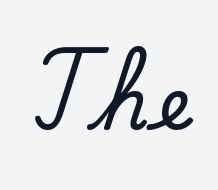
The image shows 72 px serif type; set not underlined; low stroke contrast and a small x-height.
